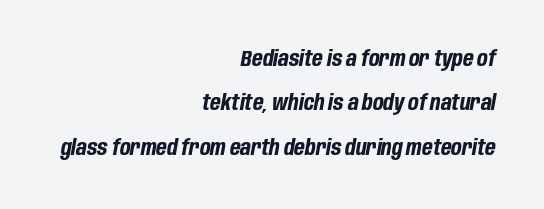
{"italic": "yes", "lean": "right", "slant_degrees": 10, "bold": "yes", "underline": "no", "align": "right", "line_spacing": "loose", "line_spacing_ratio": 2.02, "letter_spacing": "normal", "letter_spacing_em": 0.0, "glyph_px": 22}
